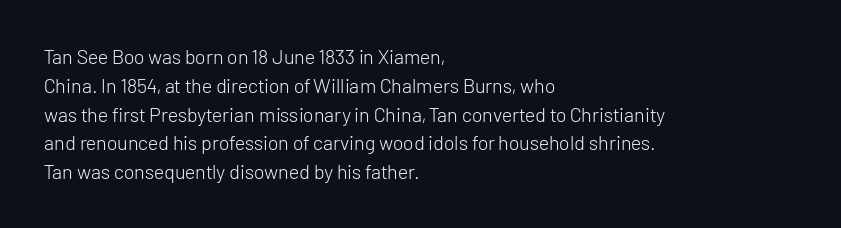
The image shows 20 px text type, upright; set left-aligned, normal line spacing (1.44x), normal letter spacing, not underlined.
